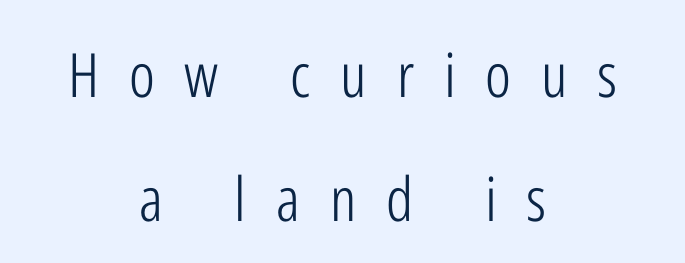
Q: Is the text bold? A: No.
Q: Is the text italic (slanted)? A: No, it is upright.
Q: Is the typeface a serif or a sans-serif typeface? A: Sans-serif.
Q: Is the text underlined? A: No.
Q: How is the paragraph aligned? A: Centered.
Q: Is the spacing between letters normal or unusually wide? A: Unusually wide.
Q: Is the spacing between lines tight, normal or loose? A: Loose.
Q: Width (condensed, normal, or wide)? A: Condensed.
Q: Stroke contrast? A: Low.
Q: x-height? A: Medium.
Q: Monospaced? A: No.
